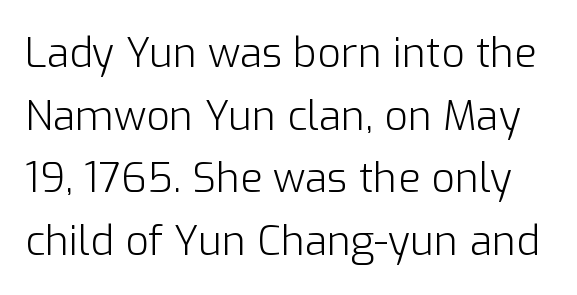
Q: Is the text bold? A: No.
Q: Is the text italic (slanted)? A: No, it is upright.
Q: Is the typeface a serif or a sans-serif typeface? A: Sans-serif.
Q: Is the text underlined? A: No.
Q: Is the spacing between letters normal or unusually wide? A: Normal.
Q: Is the spacing between lines tight, normal or loose? A: Normal.
Q: Width (condensed, normal, or wide)? A: Normal.
Q: Stroke contrast? A: Low.
Q: x-height? A: Medium.
Q: Monospaced? A: No.
